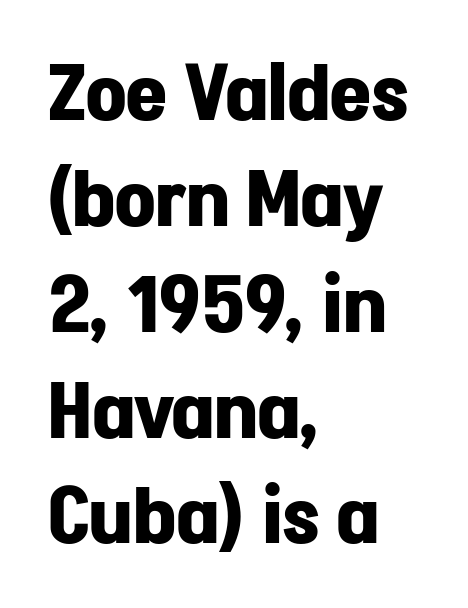
The image shows 79 px bold sans-serif type, upright; set left-aligned, normal line spacing (1.34x), normal letter spacing, not underlined; low stroke contrast and a medium x-height.
